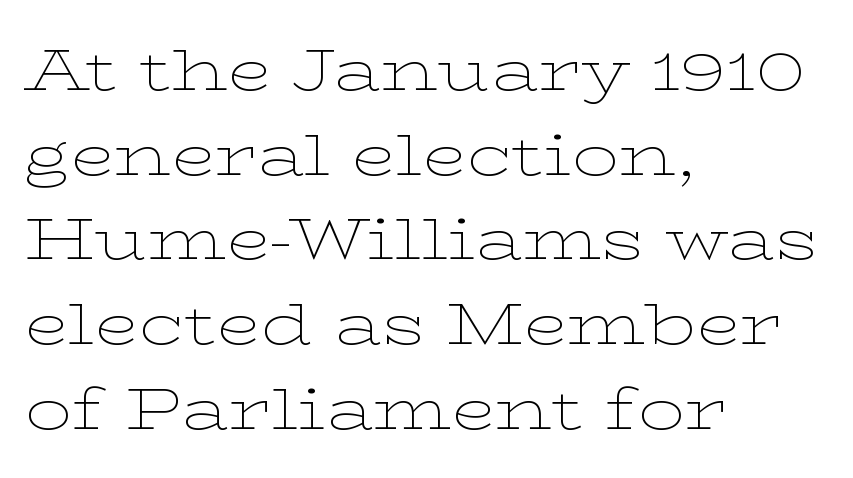
Q: Is the text bold? A: No.
Q: Is the text italic (slanted)? A: No, it is upright.
Q: Is the typeface a serif or a sans-serif typeface? A: Serif.
Q: Is the text underlined? A: No.
Q: How is the paragraph aligned? A: Left-aligned.
Q: Is the spacing between letters normal or unusually wide? A: Normal.
Q: Is the spacing between lines tight, normal or loose? A: Normal.
Q: Width (condensed, normal, or wide)? A: Wide.
Q: Stroke contrast? A: Low.
Q: x-height? A: Medium.
Q: Monospaced? A: No.
